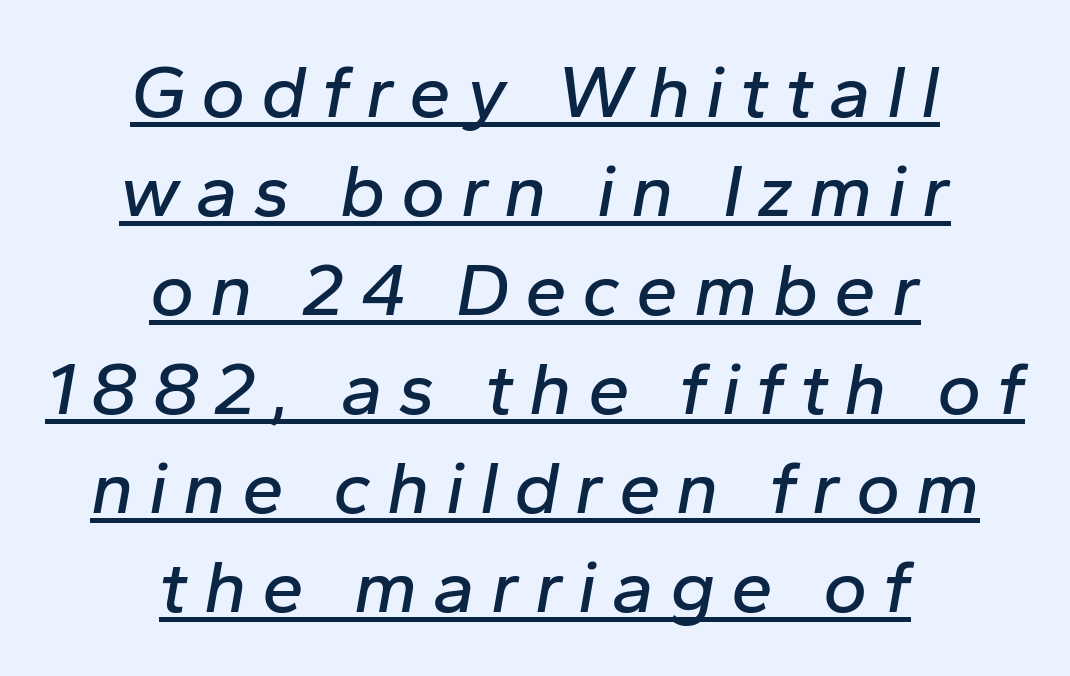
Q: Is the text italic (slanted)? A: Yes, it leans right by about 10 degrees.
Q: Is the text underlined? A: Yes.
Q: How is the paragraph aligned? A: Centered.
Q: Is the spacing between letters normal or unusually wide? A: Unusually wide.
Q: Is the spacing between lines tight, normal or loose? A: Normal.
Q: Width (condensed, normal, or wide)? A: Normal.
Q: Stroke contrast? A: Low.
Q: x-height? A: Medium.
Q: Monospaced? A: No.
